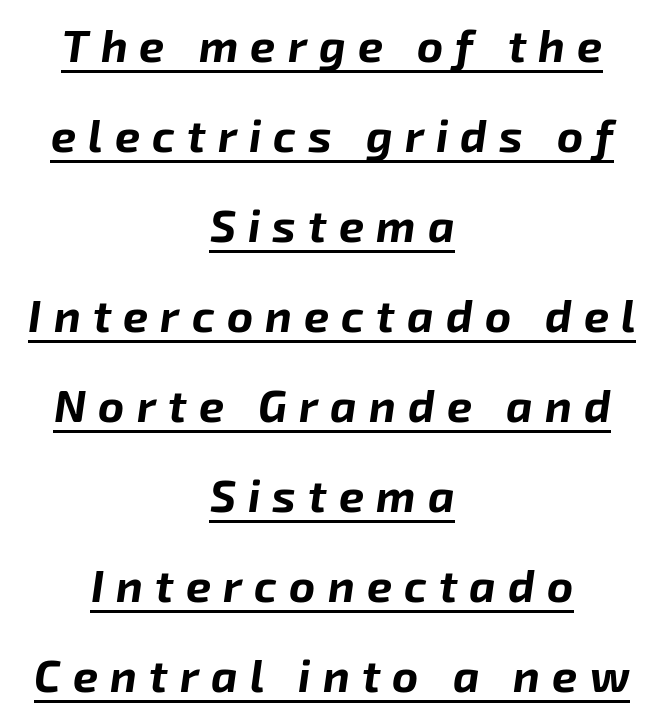
The image shows 45 px bold type, italic (leaning right); set centered, loose line spacing (2.0x), unusually wide letter spacing (+0.27 em), underlined; low stroke contrast and a medium x-height.
